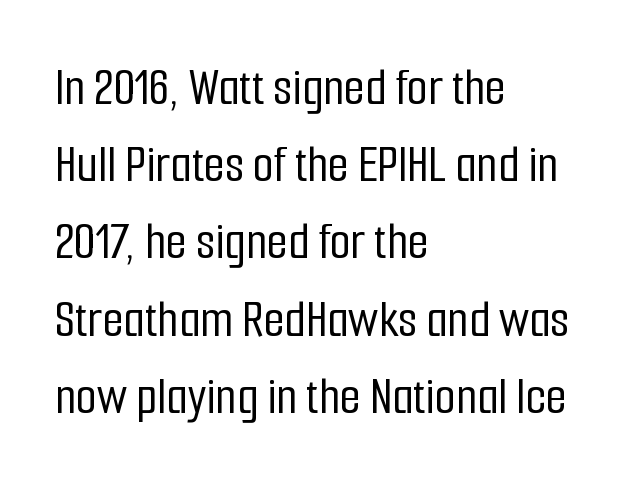
The image shows 54 px condensed sans-serif type, upright; set left-aligned, normal line spacing (1.43x), normal letter spacing, not underlined; low stroke contrast and a medium x-height.
